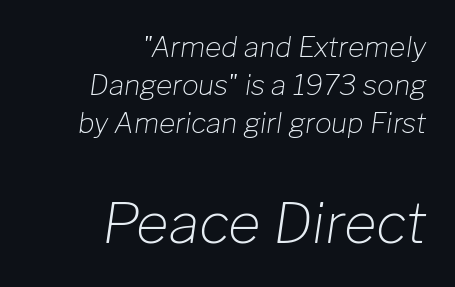
The image shows 56 px light type, italic (leaning right); set right-aligned, normal line spacing (1.36x), normal letter spacing, not underlined; the second (bottom) block is 2.0x larger; low stroke contrast and a medium x-height.
